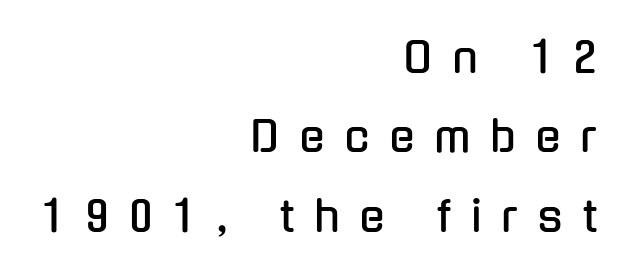
{"serif": "no", "italic": "no", "width": "condensed", "stroke_contrast": "low", "x_height": "medium", "monospaced": "no", "underline": "no", "align": "right", "line_spacing_ratio": 1.89, "letter_spacing": "wide", "letter_spacing_em": 0.47, "glyph_px": 42}
